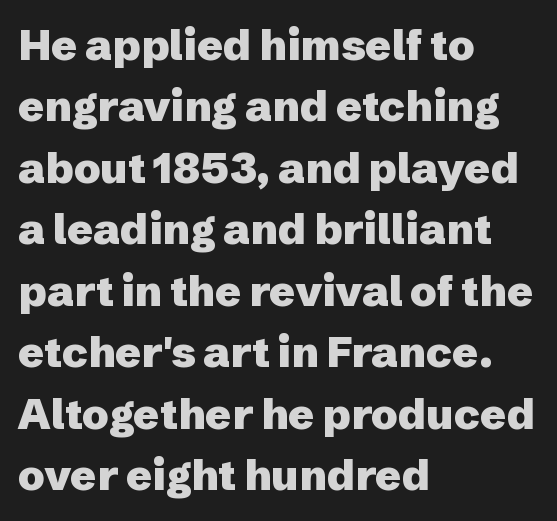
{"serif": "no", "italic": "no", "bold": "yes", "weight": "heavy", "width": "normal", "stroke_contrast": "low", "x_height": "medium", "monospaced": "no", "underline": "no", "align": "left", "line_spacing": "normal", "line_spacing_ratio": 1.43, "letter_spacing": "normal", "letter_spacing_em": 0.0, "glyph_px": 43}
